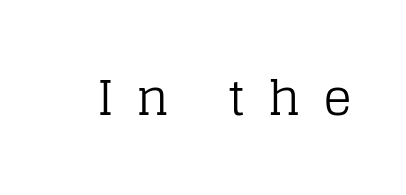
Vertical strokes here are truly vertical. A light-to-regular cut is what we see here. Anything drawn beneath the words? Only blank space. A typesetter would call this proportional, since set widths differ per character. The passage shown has open, widely tracked lettering throughout.
